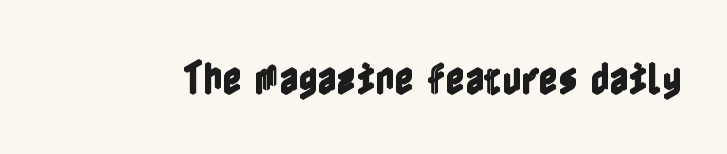
The image shows 37 px condensed type, upright; set normal letter spacing, not underlined; a medium x-height.
